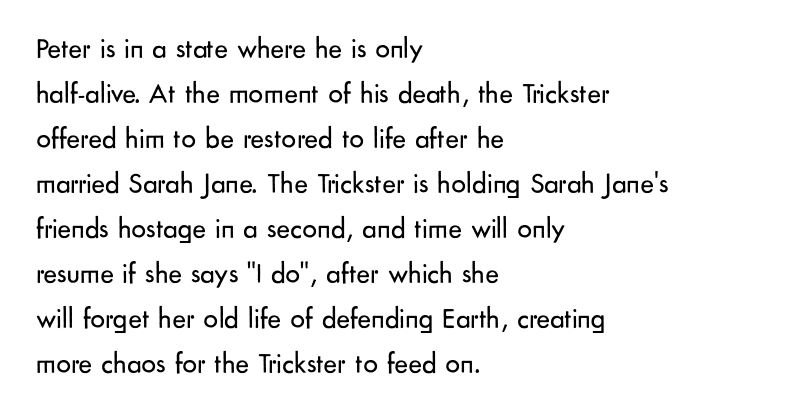
The image shows 29 px regular-weight sans-serif type, upright; set left-aligned, normal line spacing (1.55x), normal letter spacing, not underlined; low stroke contrast and a small x-height.
